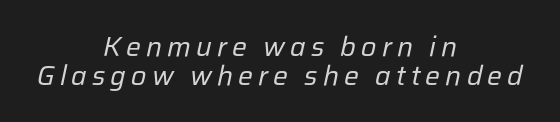
Q: Is the text bold? A: No.
Q: Is the text italic (slanted)? A: Yes, it leans right by about 12 degrees.
Q: Is the text underlined? A: No.
Q: How is the paragraph aligned? A: Centered.
Q: Is the spacing between lines tight, normal or loose? A: Tight.
Q: Width (condensed, normal, or wide)? A: Normal.
Q: Stroke contrast? A: Low.
Q: x-height? A: Medium.
Q: Monospaced? A: No.
